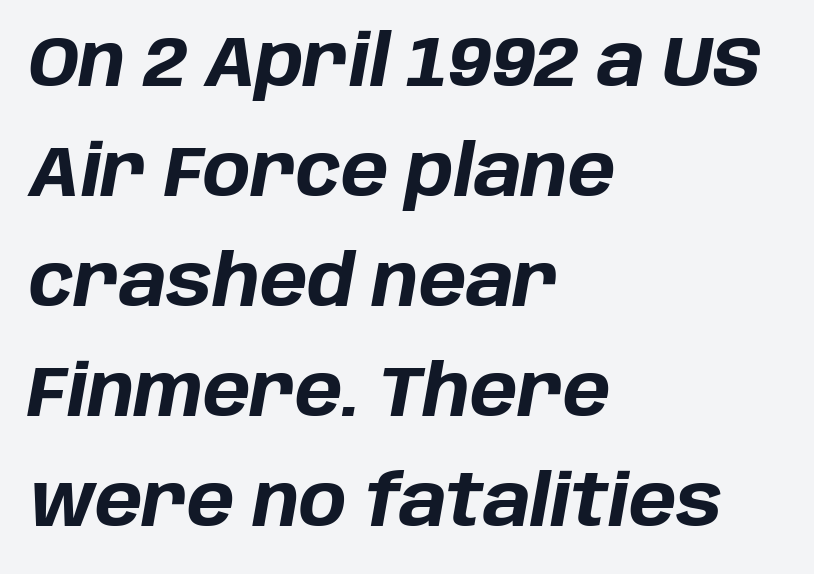
{"italic": "yes", "lean": "right", "slant_degrees": 10, "bold": "yes", "weight": "bold", "width": "normal", "stroke_contrast": "low", "x_height": "large", "monospaced": "no", "underline": "no", "align": "left", "line_spacing": "normal", "line_spacing_ratio": 1.55, "letter_spacing": "normal", "letter_spacing_em": 0.0, "glyph_px": 71}
